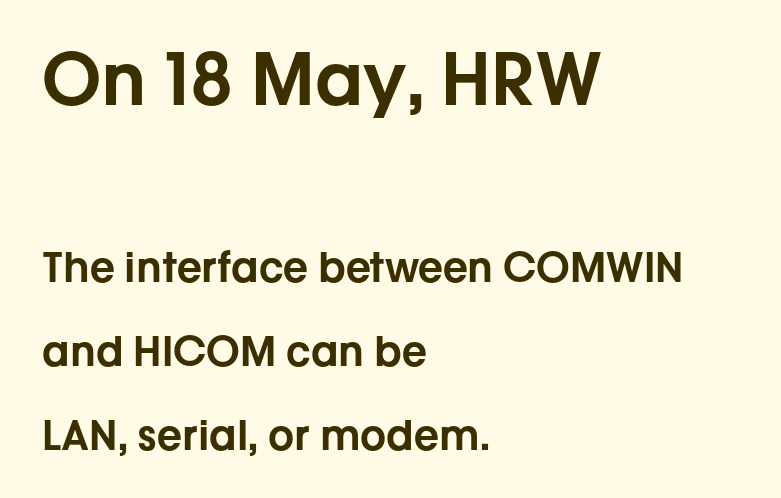
Q: Is the text italic (slanted)? A: No, it is upright.
Q: Is the typeface a serif or a sans-serif typeface? A: Sans-serif.
Q: Is the text underlined? A: No.
Q: How is the paragraph aligned? A: Left-aligned.
Q: Is the spacing between letters normal or unusually wide? A: Normal.
Q: Is the spacing between lines tight, normal or loose? A: Loose.
Q: Which block of text is set in a larger size, the first (top) or the second (bottom)? A: The first (top) one.
Q: Width (condensed, normal, or wide)? A: Normal.
Q: Stroke contrast? A: Low.
Q: x-height? A: Medium.
Q: Monospaced? A: No.
